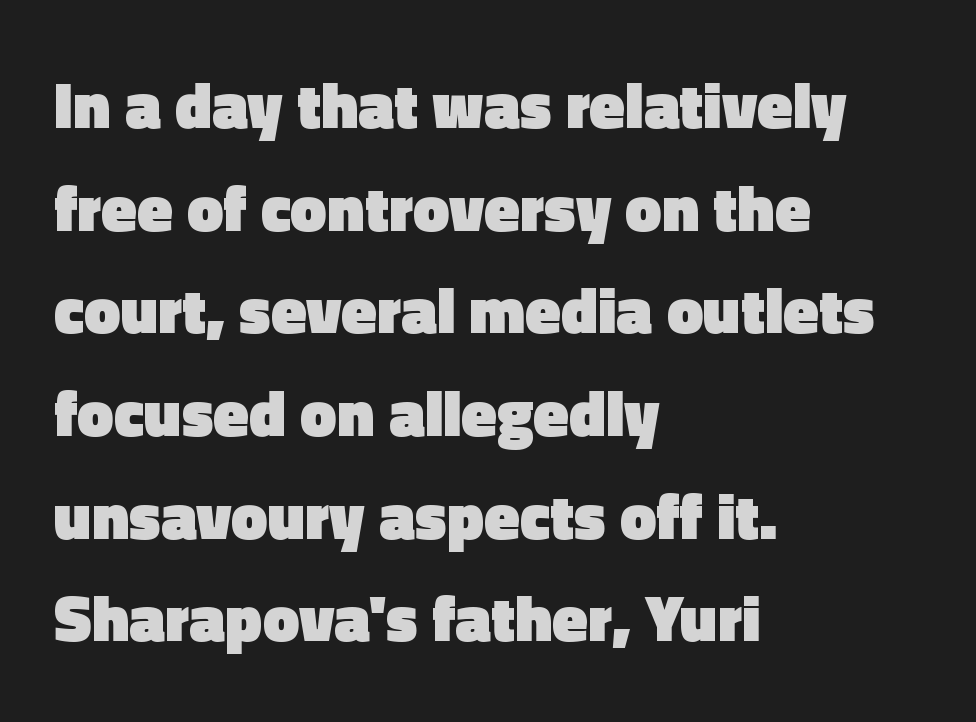
Q: Is the text bold? A: Yes.
Q: Is the text italic (slanted)? A: No, it is upright.
Q: Is the typeface a serif or a sans-serif typeface? A: Sans-serif.
Q: Is the text underlined? A: No.
Q: How is the paragraph aligned? A: Left-aligned.
Q: Is the spacing between letters normal or unusually wide? A: Normal.
Q: Is the spacing between lines tight, normal or loose? A: Normal.
Q: Width (condensed, normal, or wide)? A: Normal.
Q: x-height? A: Medium.
Q: Monospaced? A: No.
